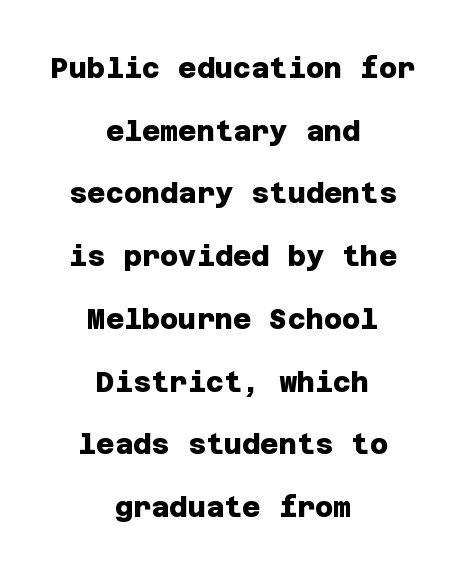
Q: Is the text bold? A: Yes.
Q: Is the typeface a serif or a sans-serif typeface? A: Sans-serif.
Q: Is the text underlined? A: No.
Q: How is the paragraph aligned? A: Centered.
Q: Is the spacing between letters normal or unusually wide? A: Normal.
Q: Is the spacing between lines tight, normal or loose? A: Loose.
Q: Width (condensed, normal, or wide)? A: Normal.
Q: Stroke contrast? A: Low.
Q: x-height? A: Large.
